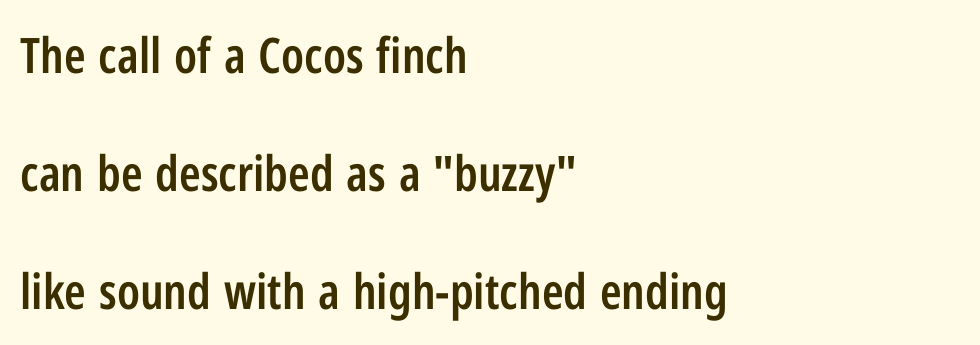
The image shows 49 px semibold, condensed sans-serif type, upright; set left-aligned, loose line spacing (2.41x), normal letter spacing, not underlined; low stroke contrast and a medium x-height.
